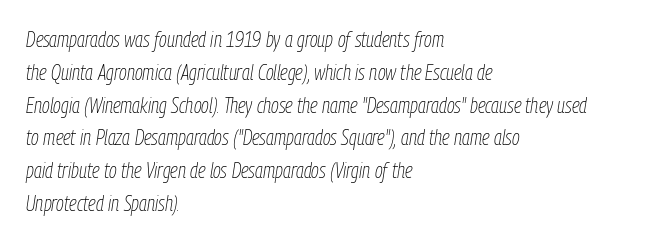
Q: Is the text bold? A: No.
Q: Is the text italic (slanted)? A: Yes, it leans right by about 9 degrees.
Q: Is the text underlined? A: No.
Q: How is the paragraph aligned? A: Left-aligned.
Q: Is the spacing between letters normal or unusually wide? A: Normal.
Q: Is the spacing between lines tight, normal or loose? A: Normal.
